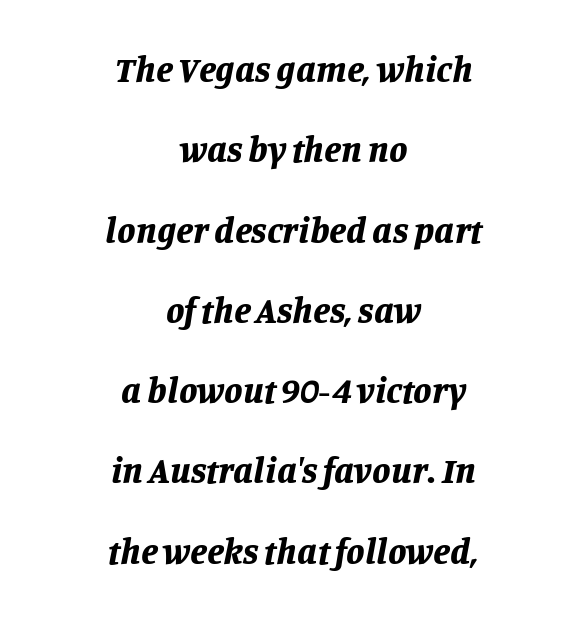
These lines are centered, leaving both edges ragged. The designer dialed line spacing up above the default. Students, note that the glyphs here touch the page at normal intervals. Heavy, bold letterforms.
